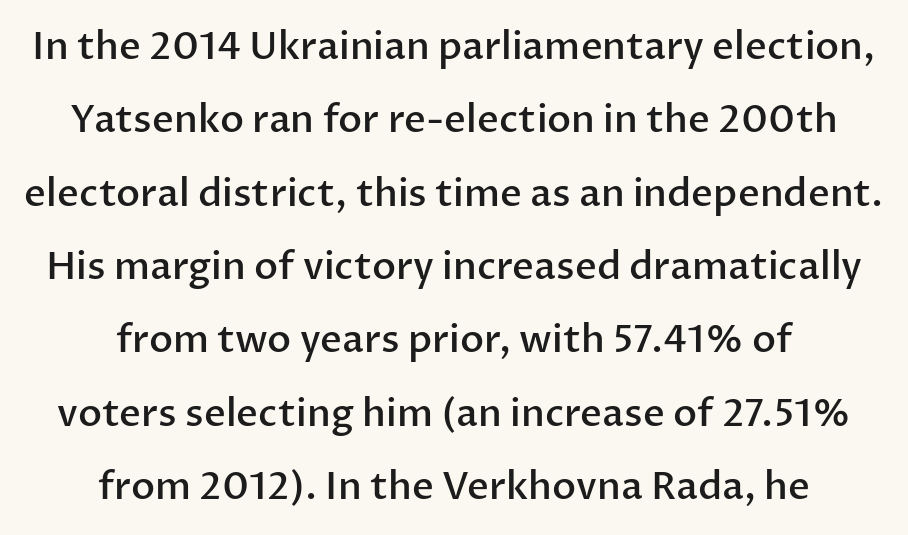
The image shows 38 px semibold sans-serif type, upright; set centered, loose line spacing (1.93x), normal letter spacing, not underlined; low stroke contrast and a medium x-height.
